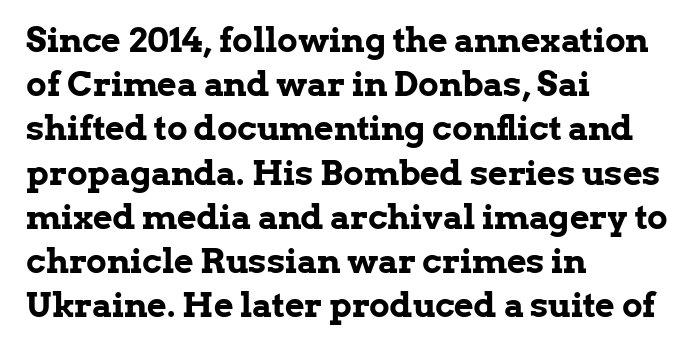
Q: Is the text bold? A: Yes.
Q: Is the text italic (slanted)? A: No, it is upright.
Q: Is the typeface a serif or a sans-serif typeface? A: Serif.
Q: Is the text underlined? A: No.
Q: How is the paragraph aligned? A: Left-aligned.
Q: Is the spacing between letters normal or unusually wide? A: Normal.
Q: Is the spacing between lines tight, normal or loose? A: Normal.
Q: Width (condensed, normal, or wide)? A: Normal.
Q: Stroke contrast? A: Low.
Q: x-height? A: Medium.
Q: Monospaced? A: No.
